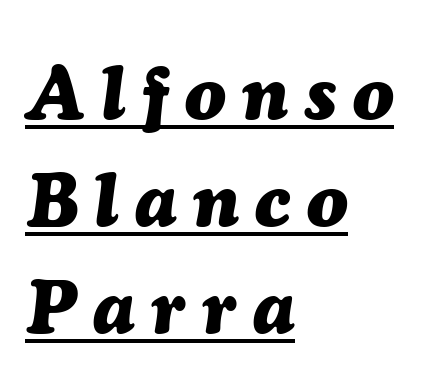
Here the glyphs are tracked loosely, breaking word shapes into spaced letters. This rendering features underlined lettering. Think of a printed novel: that variable character pitch is what you see here. The typesetter chose a ragged-right arrangement here.
